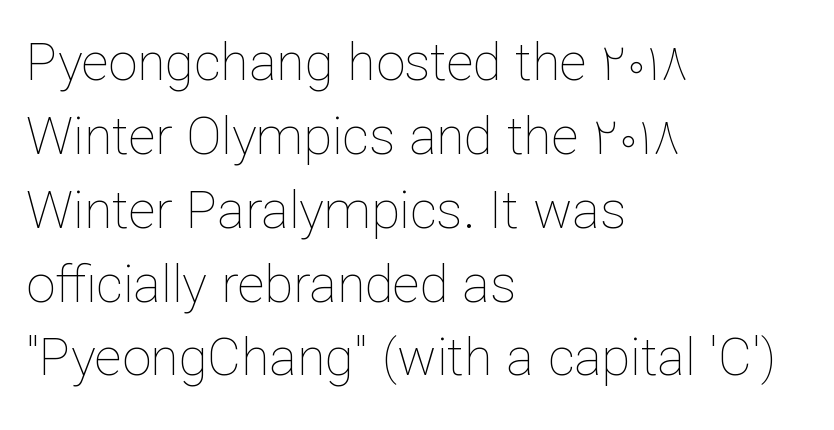
Q: Is the text bold? A: No.
Q: Is the text italic (slanted)? A: No, it is upright.
Q: Is the text underlined? A: No.
Q: How is the paragraph aligned? A: Left-aligned.
Q: Is the spacing between letters normal or unusually wide? A: Normal.
Q: Is the spacing between lines tight, normal or loose? A: Normal.
Q: Width (condensed, normal, or wide)? A: Normal.
Q: Stroke contrast? A: Low.
Q: x-height? A: Medium.
Q: Monospaced? A: No.
